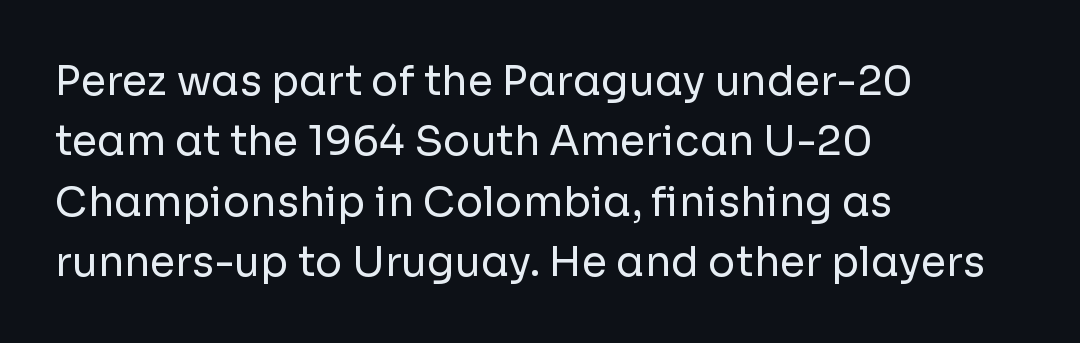
{"serif": "no", "italic": "no", "bold": "no", "weight": "regular", "width": "normal", "stroke_contrast": "low", "x_height": "medium", "monospaced": "no", "underline": "no", "align": "left", "line_spacing": "normal", "line_spacing_ratio": 1.47, "letter_spacing": "normal", "letter_spacing_em": 0.0, "glyph_px": 41}
